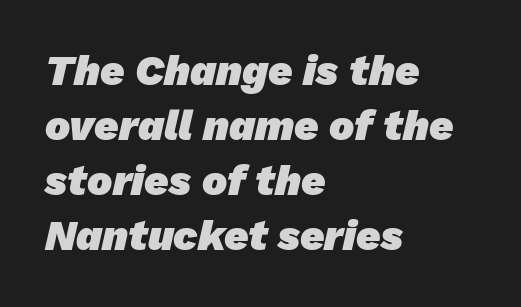
Summary of vertical rhythm: regular, with standard interline spacing. Unmarked baselines from the first word to the last. Between one letter and the next there's only the usual sliver of space. How heavy is the stroke? Heavy — this is a bold.
